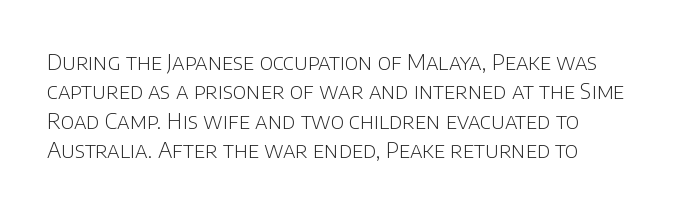
Q: Is the text bold? A: No.
Q: Is the text italic (slanted)? A: No, it is upright.
Q: Is the text underlined? A: No.
Q: Is the spacing between letters normal or unusually wide? A: Normal.
Q: Is the spacing between lines tight, normal or loose? A: Normal.
